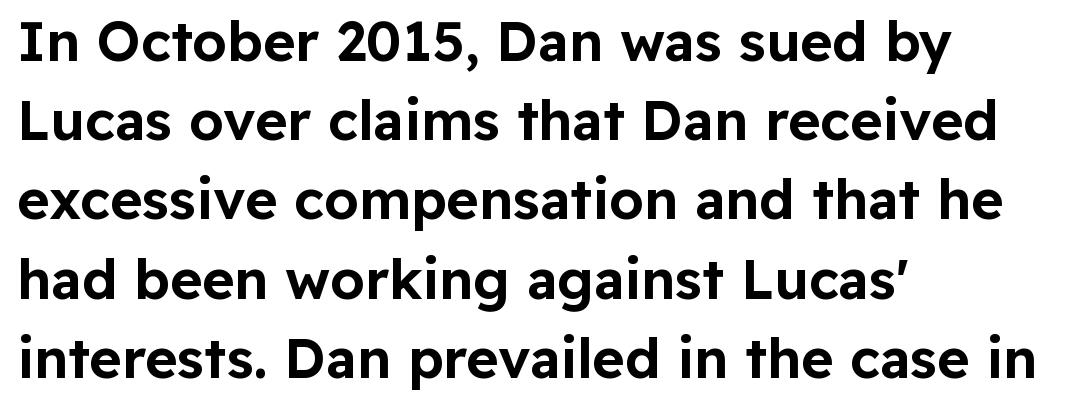
The image shows 55 px sans-serif type, upright; set left-aligned, normal line spacing (1.44x), normal letter spacing, not underlined; low stroke contrast and a medium x-height.
